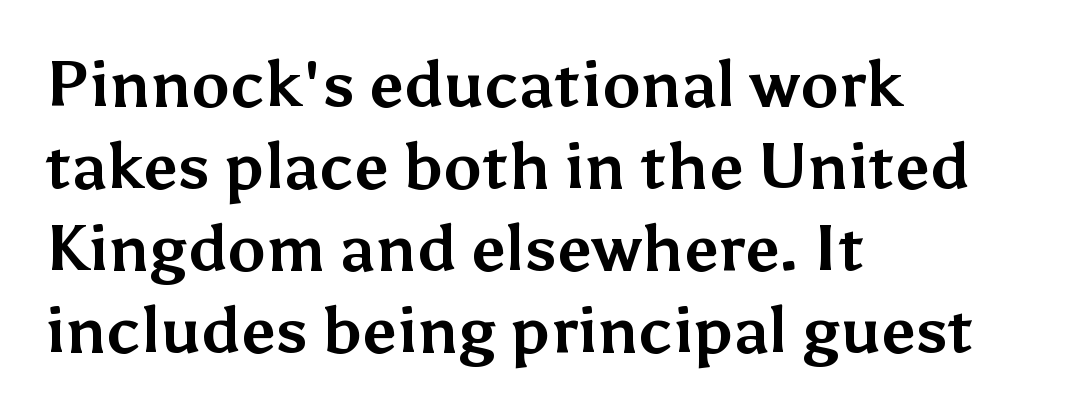
Caption: multi-line text, flush left, ragged right. The characters display no serif detailing; their extremities are plain. These lines keep a tight, regular rhythm from letter to letter. The space between consecutive lines is moderate.
